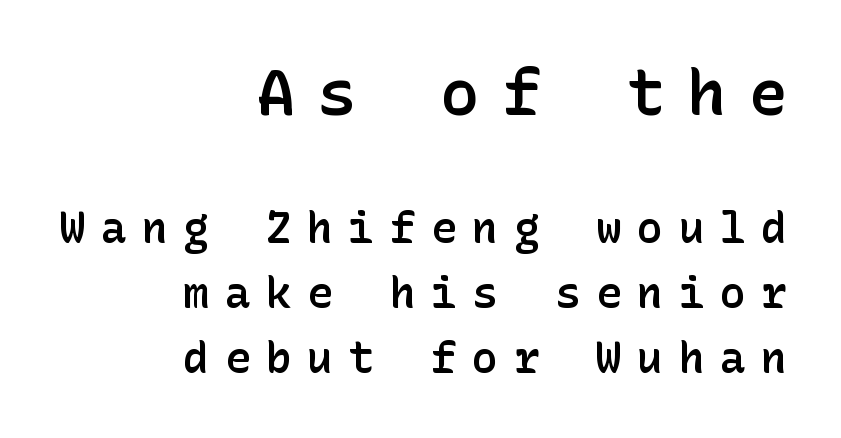
Q: Is the text bold? A: Semi-bold.
Q: Is the text italic (slanted)? A: No, it is upright.
Q: Is the typeface a serif or a sans-serif typeface? A: Sans-serif.
Q: Is the text underlined? A: No.
Q: How is the paragraph aligned? A: Right-aligned.
Q: Is the spacing between letters normal or unusually wide? A: Unusually wide.
Q: Is the spacing between lines tight, normal or loose? A: Normal.
Q: Which block of text is set in a larger size, the first (top) or the second (bottom)? A: The first (top) one.
Q: Width (condensed, normal, or wide)? A: Normal.
Q: Stroke contrast? A: Low.
Q: x-height? A: Medium.
